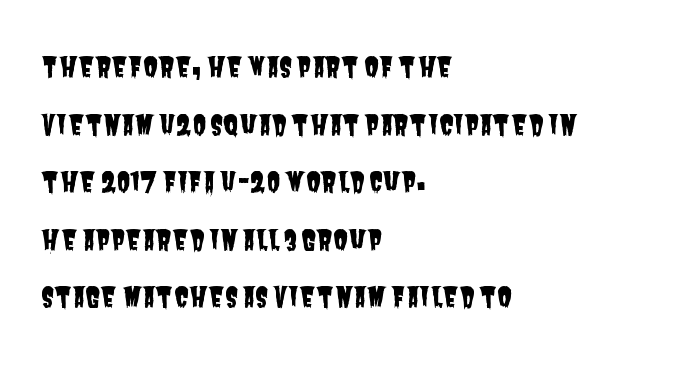
{"underline": "no", "align": "left", "line_spacing": "loose", "line_spacing_ratio": 2.13, "letter_spacing": "normal", "letter_spacing_em": 0.0, "glyph_px": 27}
